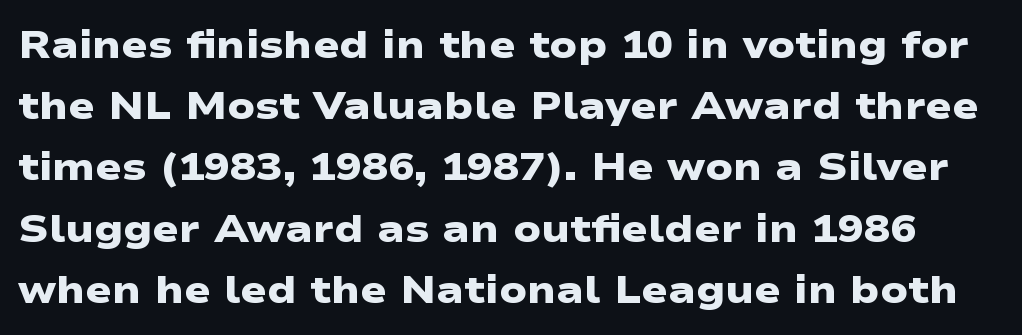
Q: Is the text bold? A: Yes.
Q: Is the typeface a serif or a sans-serif typeface? A: Sans-serif.
Q: Is the text underlined? A: No.
Q: Is the spacing between letters normal or unusually wide? A: Normal.
Q: Is the spacing between lines tight, normal or loose? A: Normal.
Q: Width (condensed, normal, or wide)? A: Wide.
Q: Stroke contrast? A: Low.
Q: x-height? A: Medium.
Q: Monospaced? A: No.
